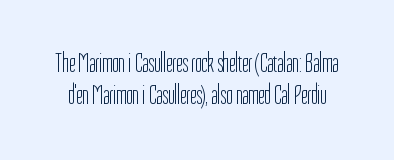
The image shows 27 px text type, upright; set line spacing 1.2x, normal letter spacing, not underlined.
